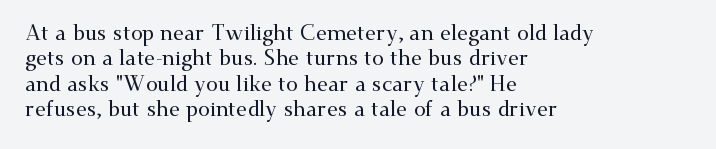
Short and long lines alike share a common starting point at left. Letters rest on an invisible, unmarked baseline. No extra tracking has been applied to these lines. Is there any slant? The stems are plumb.
